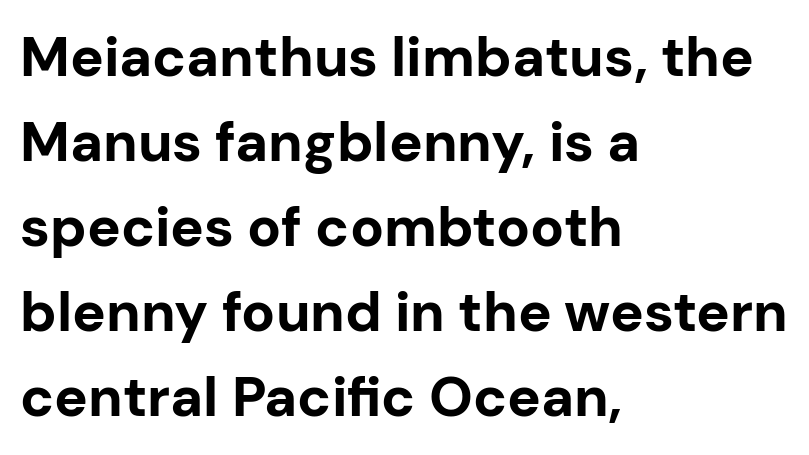
Q: Is the text bold? A: Yes.
Q: Is the text italic (slanted)? A: No, it is upright.
Q: Is the typeface a serif or a sans-serif typeface? A: Sans-serif.
Q: Is the text underlined? A: No.
Q: How is the paragraph aligned? A: Left-aligned.
Q: Is the spacing between letters normal or unusually wide? A: Normal.
Q: Is the spacing between lines tight, normal or loose? A: Normal.
Q: Width (condensed, normal, or wide)? A: Normal.
Q: Stroke contrast? A: Low.
Q: x-height? A: Medium.
Q: Monospaced? A: No.
